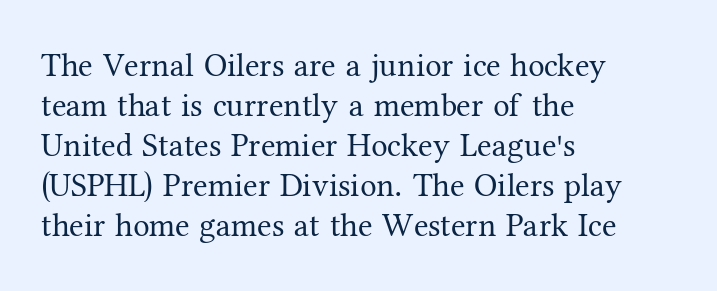
The image shows 33 px regular-weight serif type, upright; set left-aligned, line spacing 1.21x, normal letter spacing, not underlined; medium stroke contrast and a medium x-height.
